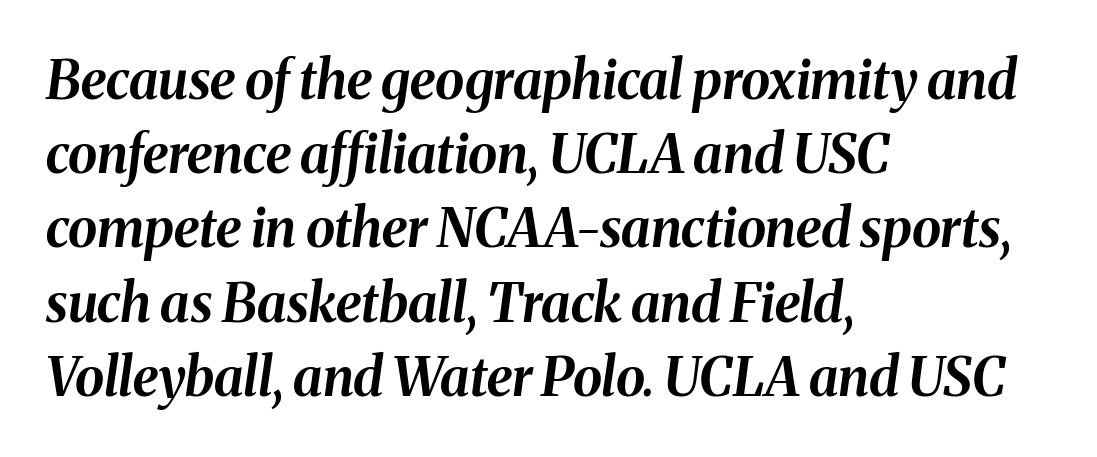
{"italic": "yes", "lean": "right", "slant_degrees": 8, "bold": "yes", "weight": "bold", "width": "normal", "stroke_contrast": "medium", "x_height": "medium", "monospaced": "no", "underline": "no", "align": "left", "line_spacing": "normal", "line_spacing_ratio": 1.4, "letter_spacing": "normal", "letter_spacing_em": 0.0, "glyph_px": 53}
